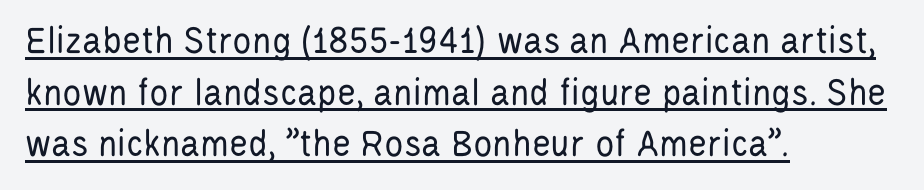
{"serif": "no", "italic": "no", "bold": "no", "weight": "regular", "width": "condensed", "stroke_contrast": "low", "x_height": "large", "monospaced": "no", "underline": "yes", "align": "left", "line_spacing": "normal", "line_spacing_ratio": 1.29, "letter_spacing": "normal", "letter_spacing_em": 0.0, "glyph_px": 40}
